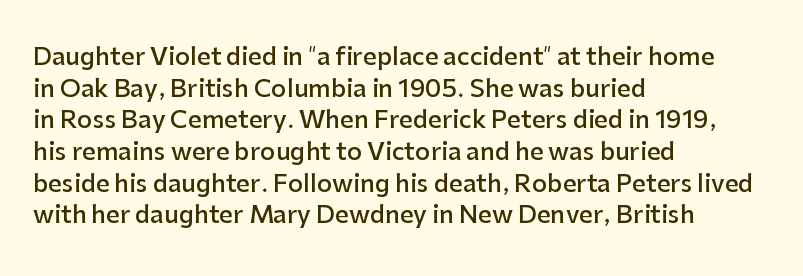
Slightly chunky letters — semibold, I'd say, not full bold. Letter spacing: default. The string is rendered with underlining switched off. Does the leading feel generous? No, just average. These lines are set flush left with a ragged right edge. The letters stand upright; this is a roman face.
